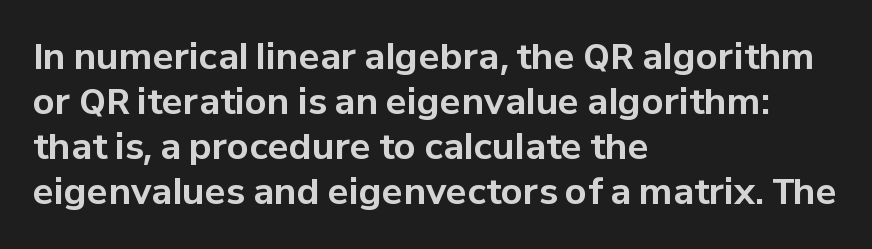
Q: Is the text bold? A: Yes.
Q: Is the text italic (slanted)? A: No, it is upright.
Q: Is the typeface a serif or a sans-serif typeface? A: Sans-serif.
Q: Is the text underlined? A: No.
Q: How is the paragraph aligned? A: Left-aligned.
Q: Is the spacing between letters normal or unusually wide? A: Normal.
Q: Is the spacing between lines tight, normal or loose? A: Normal.
Q: Width (condensed, normal, or wide)? A: Normal.
Q: Stroke contrast? A: Low.
Q: x-height? A: Medium.
Q: Monospaced? A: No.
